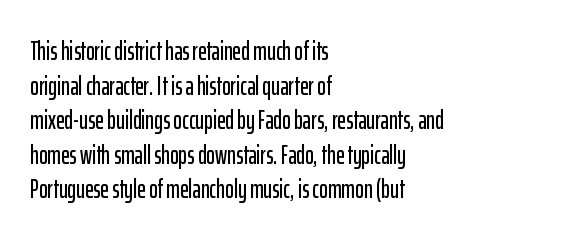
{"italic": "no", "underline": "no", "align": "left", "line_spacing": "normal", "line_spacing_ratio": 1.33, "letter_spacing": "normal", "letter_spacing_em": 0.0, "glyph_px": 26}
